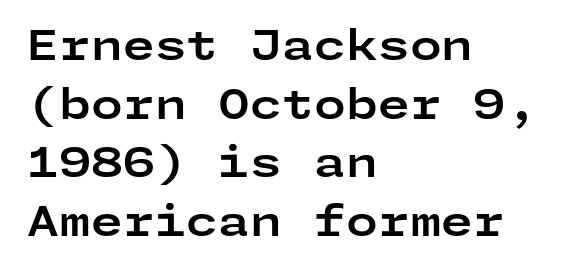
Only glyphs here, with clear space below each row. The ragged edge is on the right, which tells us the setting is flush left. Evenly set lines give the paragraph a standard silhouette. The letters sit at their default tracking, neither squeezed nor spread. Does the type have serifs? No, each stem ends abruptly.
